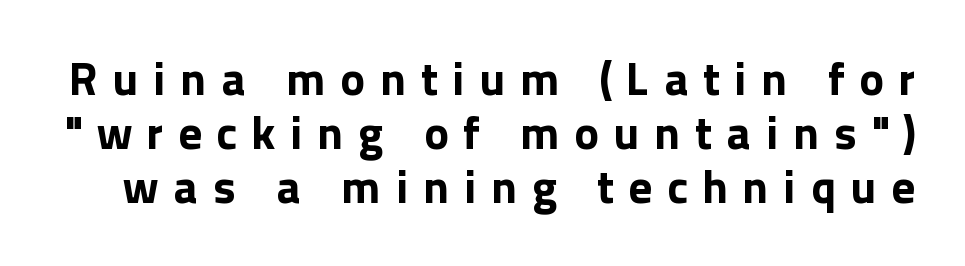
{"serif": "no", "italic": "no", "bold": "yes", "weight": "bold", "width": "normal", "x_height": "medium", "monospaced": "no", "underline": "no", "line_spacing": "tight", "line_spacing_ratio": 1.15, "letter_spacing": "wide", "letter_spacing_em": 0.31, "glyph_px": 47}
